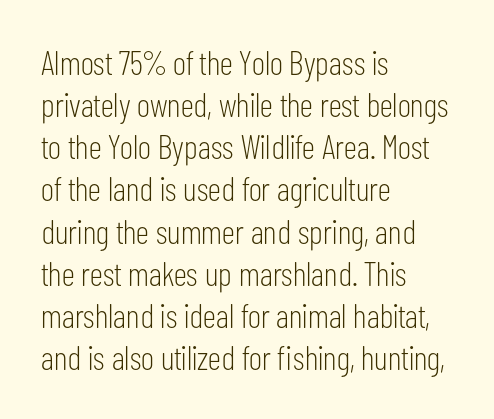
{"serif": "no", "italic": "no", "bold": "no", "weight": "light", "width": "condensed", "stroke_contrast": "low", "x_height": "medium", "monospaced": "no", "underline": "no", "align": "left", "line_spacing_ratio": 1.24, "letter_spacing": "normal", "letter_spacing_em": 0.0, "glyph_px": 34}
